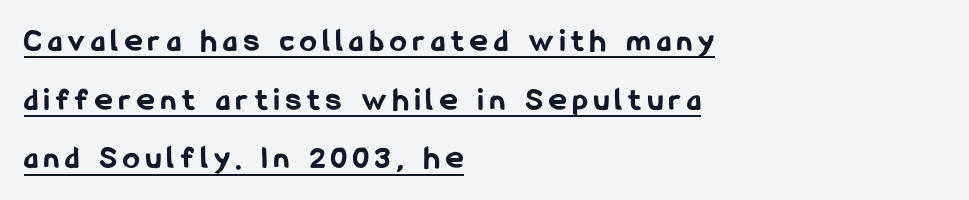
Unlike italic type, these characters show no tilt at all. Is this a sans? Yes — the strokes have no serifs. The tracking jumps out immediately: characters are airy and widely separated. The string is rendered with underlining switched on. What weight is shown? A full bold with thick strokes.
